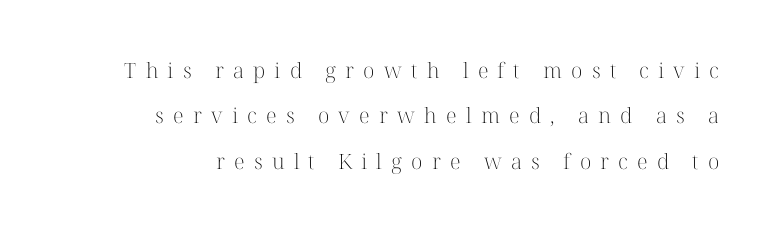
{"italic": "no", "bold": "no", "underline": "no", "align": "right", "line_spacing": "loose", "line_spacing_ratio": 2.16, "letter_spacing": "wide", "letter_spacing_em": 0.44, "glyph_px": 21}
